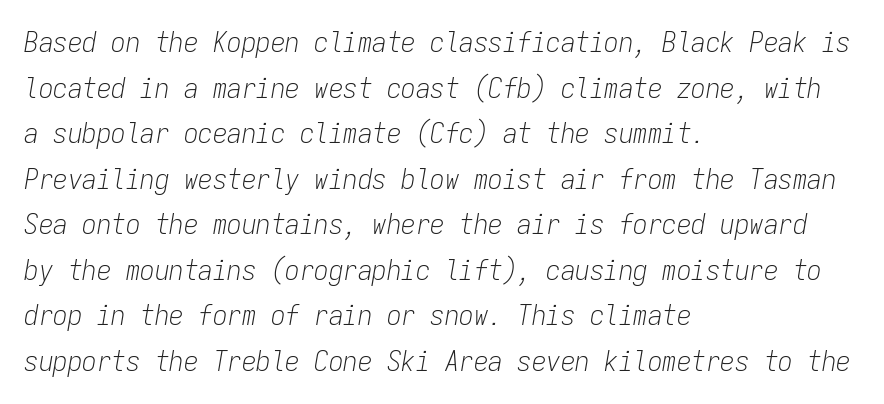
Q: Is the text bold? A: No.
Q: Is the text italic (slanted)? A: Yes, it leans right by about 9 degrees.
Q: Is the text underlined? A: No.
Q: How is the paragraph aligned? A: Left-aligned.
Q: Is the spacing between letters normal or unusually wide? A: Normal.
Q: Is the spacing between lines tight, normal or loose? A: Normal.
Q: Width (condensed, normal, or wide)? A: Condensed.
Q: Stroke contrast? A: Low.
Q: x-height? A: Medium.
Q: Monospaced? A: Yes.
